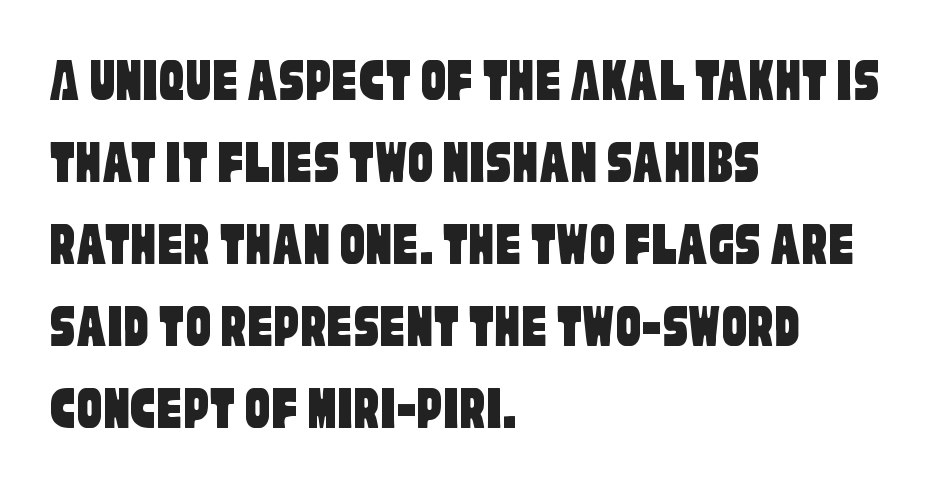
{"serif": "no", "width": "condensed", "stroke_contrast": "low", "x_height": "large", "monospaced": "no", "underline": "no", "align": "left", "line_spacing": "normal", "line_spacing_ratio": 1.3, "letter_spacing": "normal", "letter_spacing_em": 0.0, "glyph_px": 63}
